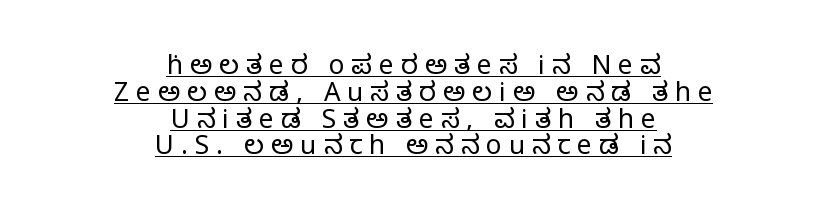
Every row of glyphs is offset so its center matches the block's center. Students, observe: this is what under-led, compact text looks like. The lettering stays uniformly vertical, giving the passage a roman look. Every word sits above its own underline. Compared with typical body copy, the letter spacing here is much looser. No heavy texture on the line: the type isn't bold.
